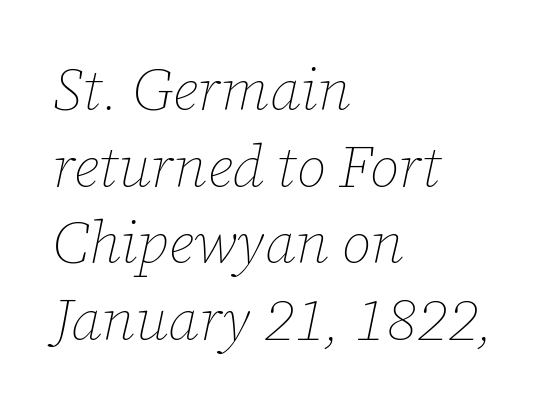
The image shows 59 px thin type, italic (leaning right); set left-aligned, normal line spacing (1.3x), normal letter spacing, not underlined; low stroke contrast and a medium x-height.
